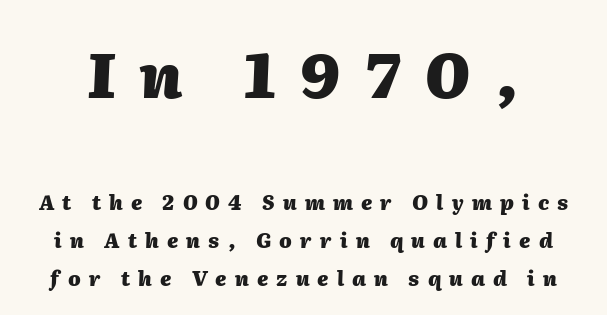
Q: Is the text bold? A: Yes.
Q: Is the text italic (slanted)? A: Yes, it leans right by about 2 degrees.
Q: Is the text underlined? A: No.
Q: Is the spacing between letters normal or unusually wide? A: Unusually wide.
Q: Which block of text is set in a larger size, the first (top) or the second (bottom)? A: The first (top) one.
Q: Width (condensed, normal, or wide)? A: Normal.
Q: Stroke contrast? A: Medium.
Q: x-height? A: Medium.
Q: Monospaced? A: No.
